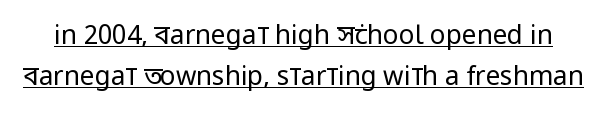
The image shows 26 px text type, upright; set normal line spacing (1.58x), normal letter spacing, underlined.
